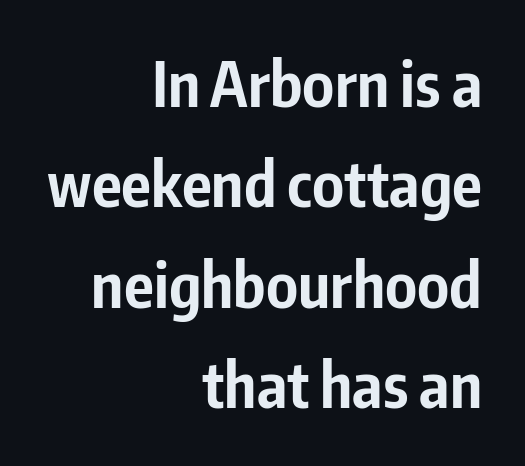
{"serif": "no", "italic": "no", "bold": "yes", "weight": "bold", "width": "condensed", "stroke_contrast": "low", "x_height": "medium", "monospaced": "no", "underline": "no", "align": "right", "line_spacing": "normal", "line_spacing_ratio": 1.62, "letter_spacing": "normal", "letter_spacing_em": 0.0, "glyph_px": 62}
